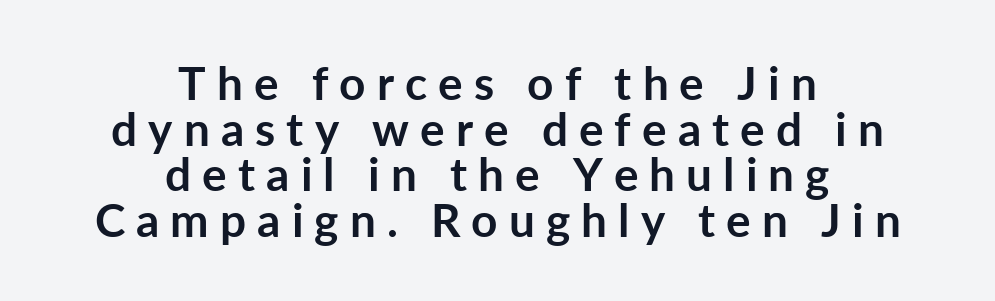
The image shows 46 px semibold sans-serif type, upright; set centered, tight line spacing (0.99x), unusually wide letter spacing (+0.24 em), not underlined; low stroke contrast and a medium x-height.
